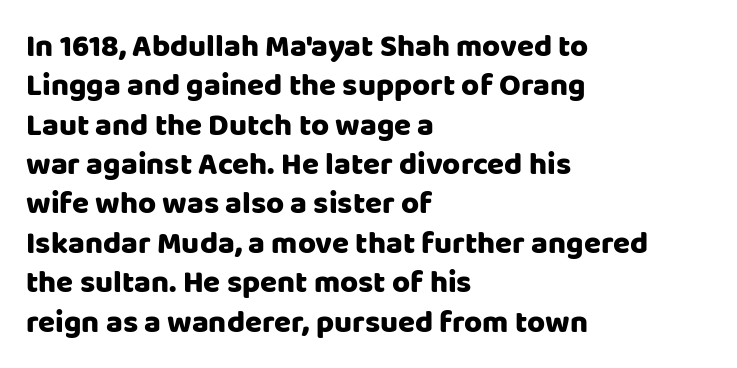
The passage shown is typed in a proportional face where columns would drift. Horizontal alignment here is leftward, the default for most running prose. Examine the stroke ends and you'll find no serifs. Has an underline been added? It has not. Does the leading feel generous? No, just average.
